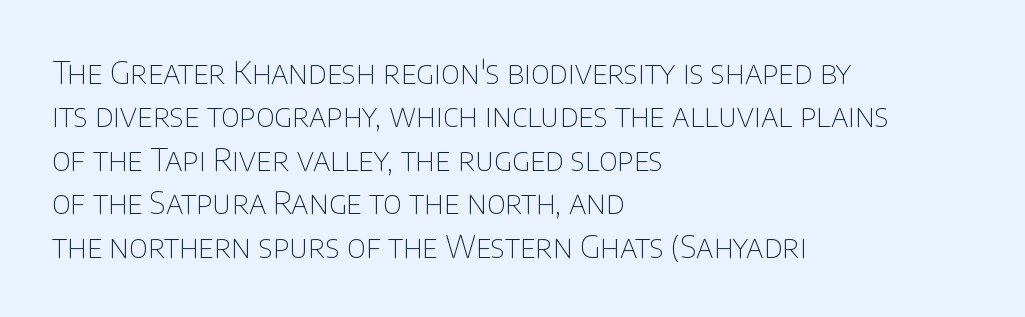
Q: Is the text bold? A: No.
Q: Is the text italic (slanted)? A: No, it is upright.
Q: Is the typeface a serif or a sans-serif typeface? A: Sans-serif.
Q: Is the text underlined? A: No.
Q: How is the paragraph aligned? A: Left-aligned.
Q: Is the spacing between letters normal or unusually wide? A: Normal.
Q: Is the spacing between lines tight, normal or loose? A: Normal.
Q: Width (condensed, normal, or wide)? A: Normal.
Q: Stroke contrast? A: Low.
Q: x-height? A: Large.
Q: Monospaced? A: No.
